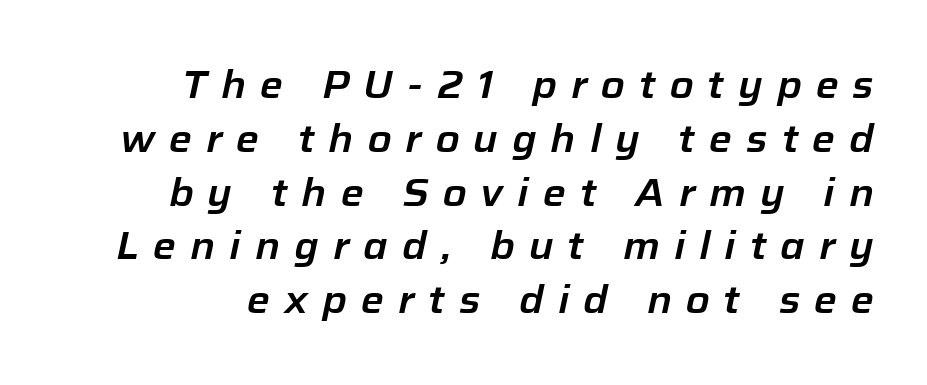
{"italic": "yes", "lean": "right", "slant_degrees": 12, "width": "normal", "stroke_contrast": "low", "x_height": "medium", "monospaced": "no", "underline": "no", "align": "right", "line_spacing": "normal", "line_spacing_ratio": 1.38, "letter_spacing": "wide", "letter_spacing_em": 0.36, "glyph_px": 39}
